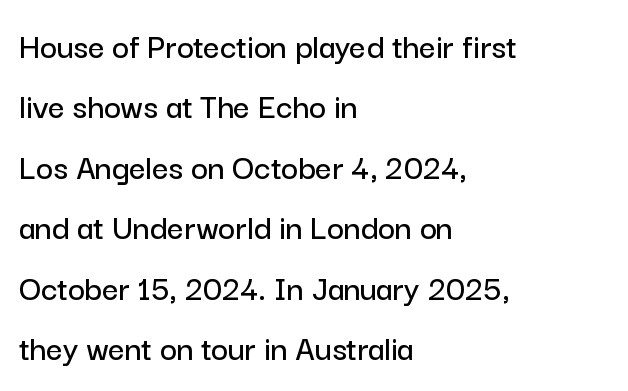
{"serif": "no", "italic": "no", "width": "normal", "stroke_contrast": "low", "x_height": "medium", "monospaced": "no", "underline": "no", "align": "left", "line_spacing": "normal", "line_spacing_ratio": 1.68, "letter_spacing": "normal", "letter_spacing_em": 0.0, "glyph_px": 36}
